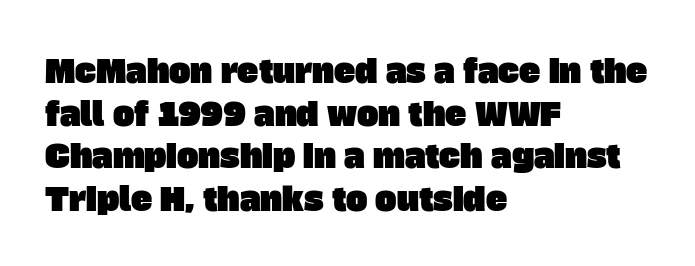
A typesetter would call this zero additional tracking. This sample has the flowing, uneven cadence of proportional lettering. Underlining? Definitely not there. Regarding leading, the lines here are spaced in the standard way. The lines are quadded left.
